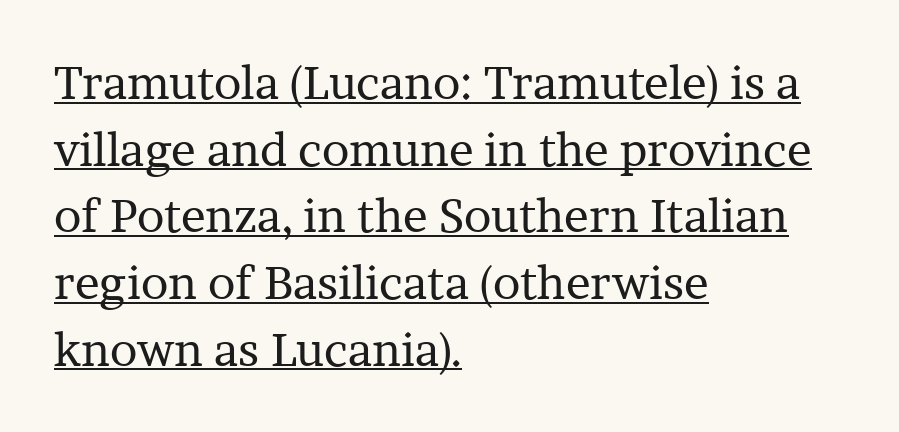
The image shows 46 px regular-weight serif type, upright; set left-aligned, normal line spacing (1.45x), normal letter spacing, underlined; low stroke contrast and a medium x-height.
